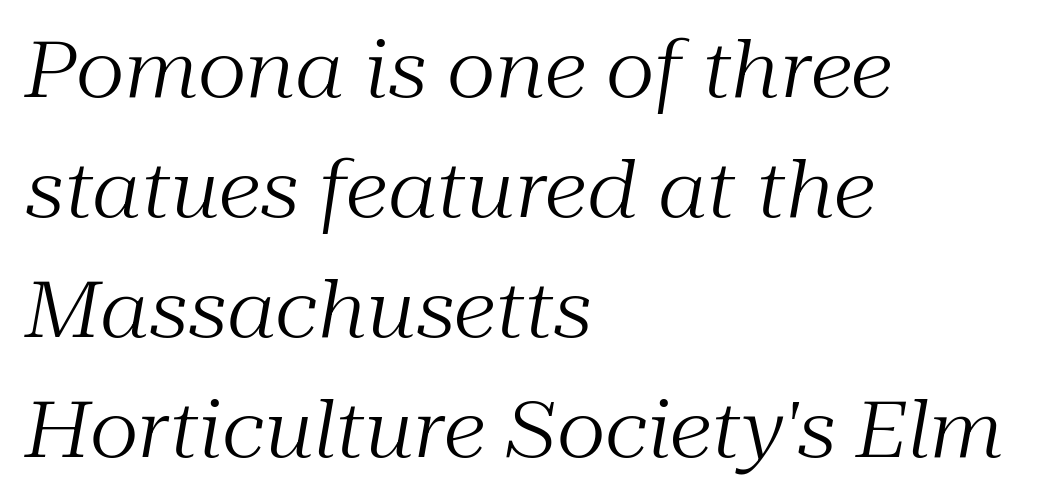
{"serif": "yes", "italic": "yes", "lean": "right", "slant_degrees": 10, "bold": "no", "weight": "regular", "width": "normal", "stroke_contrast": "medium", "x_height": "medium", "monospaced": "no", "underline": "no", "align": "left", "line_spacing": "normal", "line_spacing_ratio": 1.56, "letter_spacing": "normal", "letter_spacing_em": 0.0, "glyph_px": 77}
